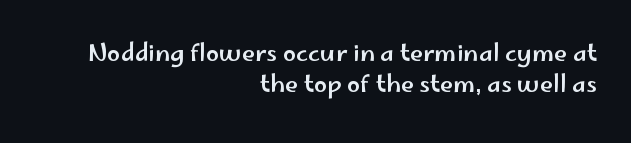
{"italic": "no", "underline": "no", "align": "right", "line_spacing": "normal", "line_spacing_ratio": 1.3, "letter_spacing": "normal", "letter_spacing_em": 0.0, "glyph_px": 24}
